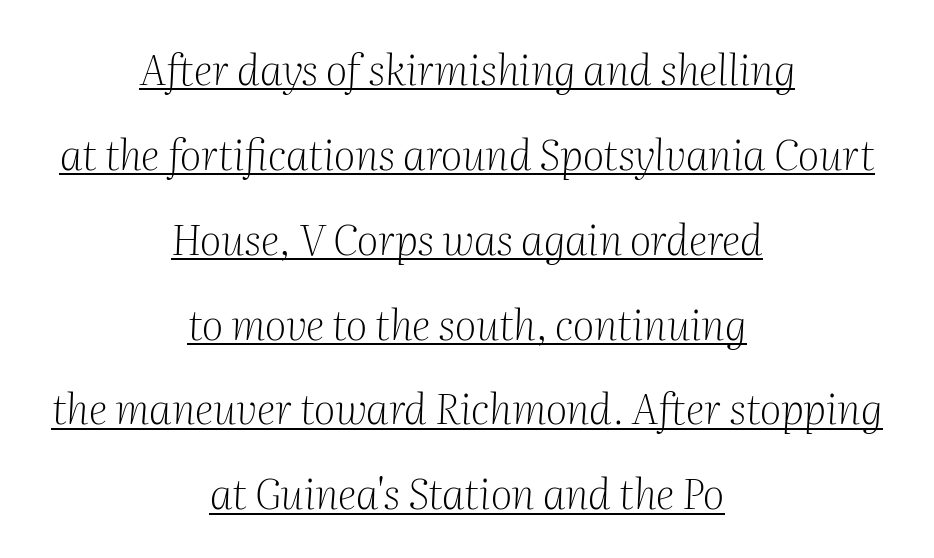
The image shows 42 px light serif type, italic (leaning right); set centered, loose line spacing (2.02x), normal letter spacing, underlined; medium stroke contrast and a medium x-height.
